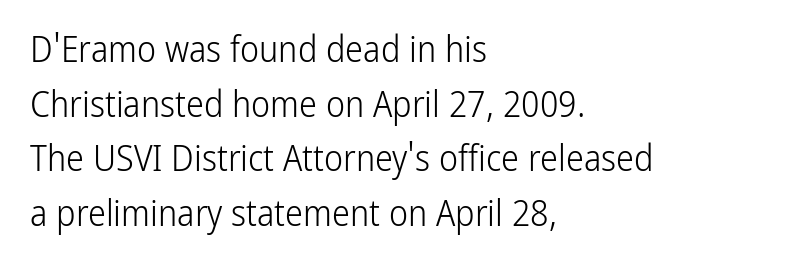
How are the letters spaced? Ordinarily, with no added tracking. The letters advance in unequal steps, a hallmark of proportional type. These lines sit exactly where default settings would place them. Italic: no, the glyphs are upright roman. The rendering shows plain stroke endings on the letterforms — a sans-serif design.
